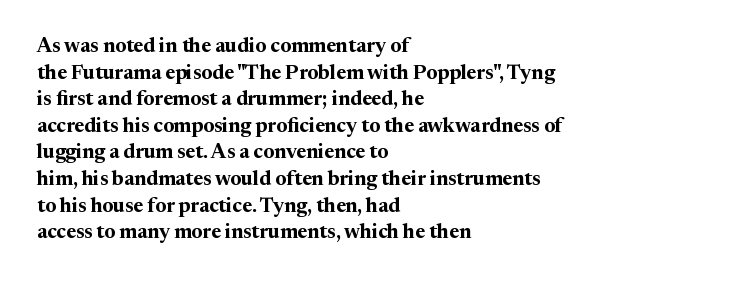
The typography opts for an upright posture over an oblique one. A classic flush-left, rag-right setting is used for this passage. Words appear dense and cohesive because spacing is normal. A full-strength bold gives these letters their thick strokes. Rule under the text: the space is simply empty.
